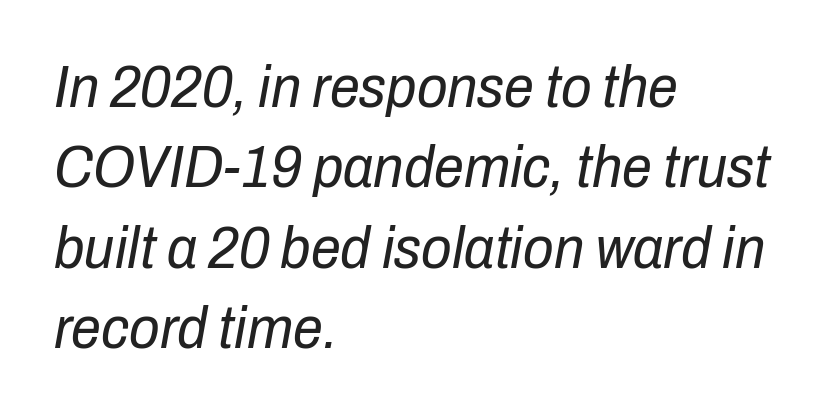
Q: Is the text bold? A: No.
Q: Is the text italic (slanted)? A: Yes, it leans right by about 10 degrees.
Q: Is the text underlined? A: No.
Q: How is the paragraph aligned? A: Left-aligned.
Q: Is the spacing between letters normal or unusually wide? A: Normal.
Q: Is the spacing between lines tight, normal or loose? A: Normal.
Q: Width (condensed, normal, or wide)? A: Condensed.
Q: Stroke contrast? A: Low.
Q: x-height? A: Medium.
Q: Monospaced? A: No.
